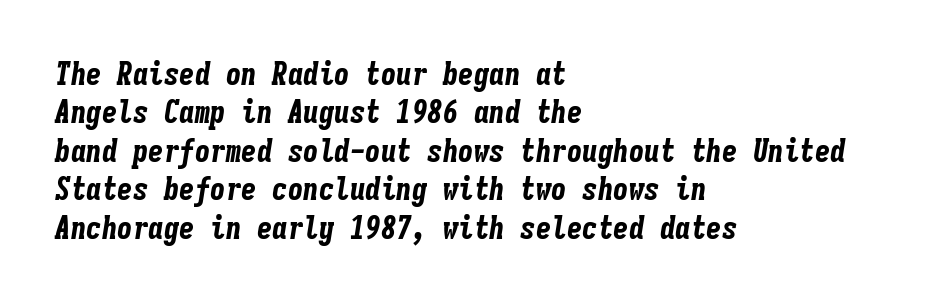
The image shows 31 px bold, condensed type, italic (leaning right), monospaced; set left-aligned, line spacing 1.24x, normal letter spacing, not underlined; low stroke contrast and a medium x-height.
